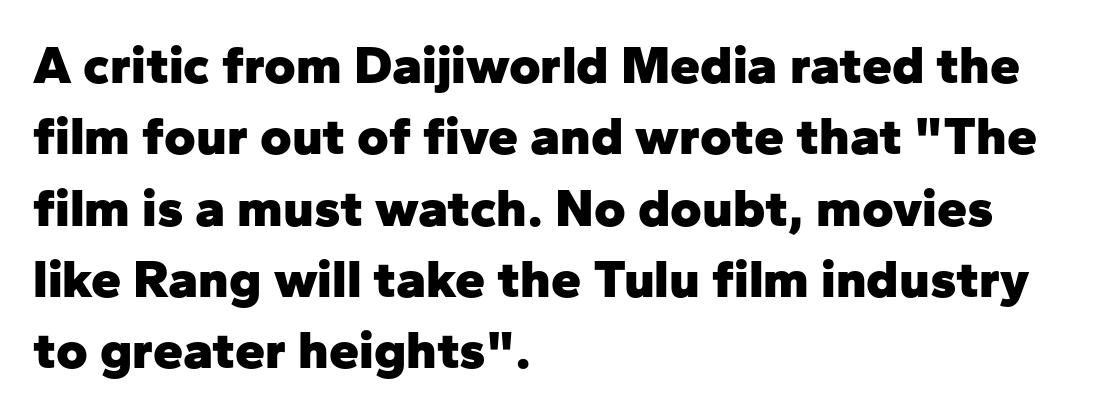
Spacing between characters is what you'd get straight out of the box. Upright lettering throughout. Honestly, there is no underline to notice here at all. If you drew a ruler down the left edge, every line would touch it. Does the type have serifs? No, each stem ends abruptly.
